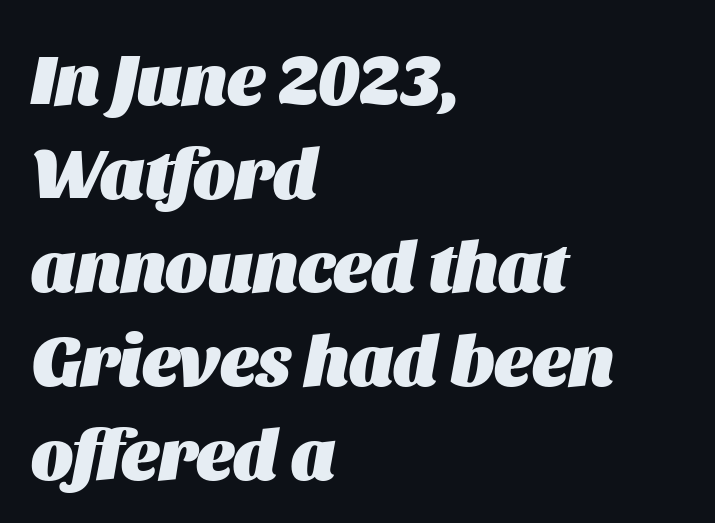
Q: Is the text bold? A: Yes.
Q: Is the text italic (slanted)? A: Yes, it leans right by about 11 degrees.
Q: Is the text underlined? A: No.
Q: How is the paragraph aligned? A: Left-aligned.
Q: Is the spacing between letters normal or unusually wide? A: Normal.
Q: Is the spacing between lines tight, normal or loose? A: Normal.
Q: Width (condensed, normal, or wide)? A: Normal.
Q: Stroke contrast? A: Medium.
Q: x-height? A: Large.
Q: Monospaced? A: No.
